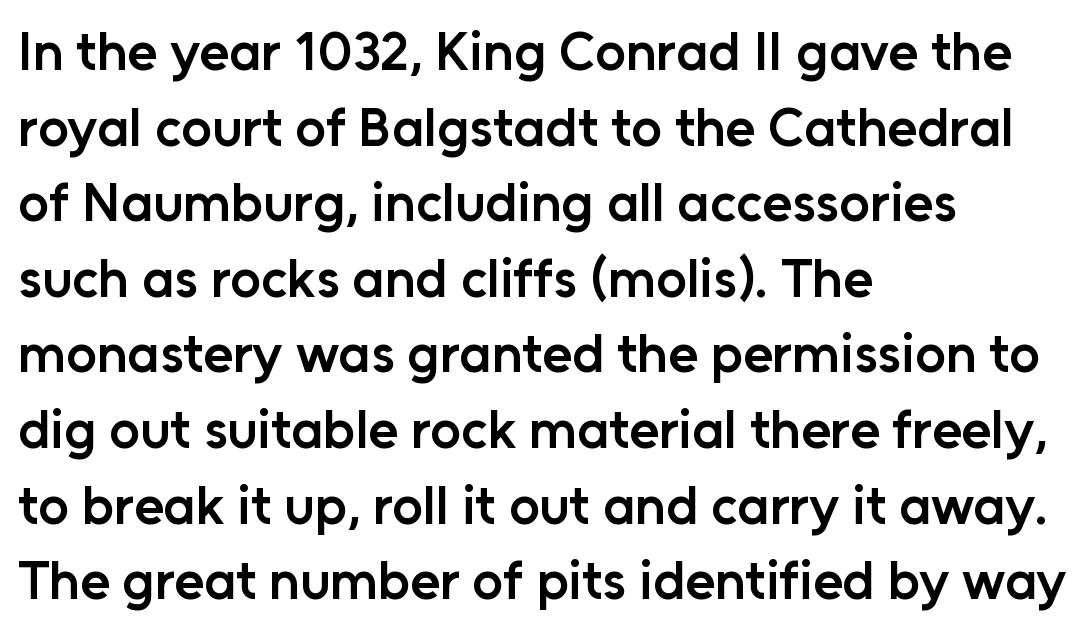
The image shows 54 px semibold sans-serif type, upright; set left-aligned, normal line spacing (1.4x), normal letter spacing, not underlined; low stroke contrast and a medium x-height.
